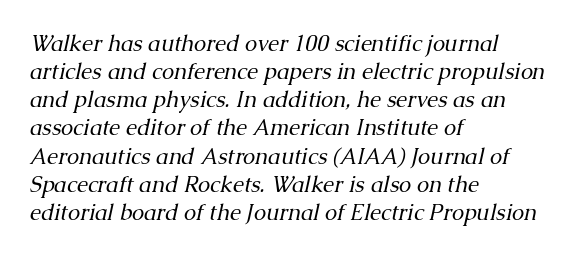
{"italic": "yes", "lean": "right", "slant_degrees": 13, "bold": "no", "underline": "no", "align": "left", "line_spacing": "normal", "line_spacing_ratio": 1.28, "letter_spacing": "normal", "letter_spacing_em": 0.0, "glyph_px": 22}
